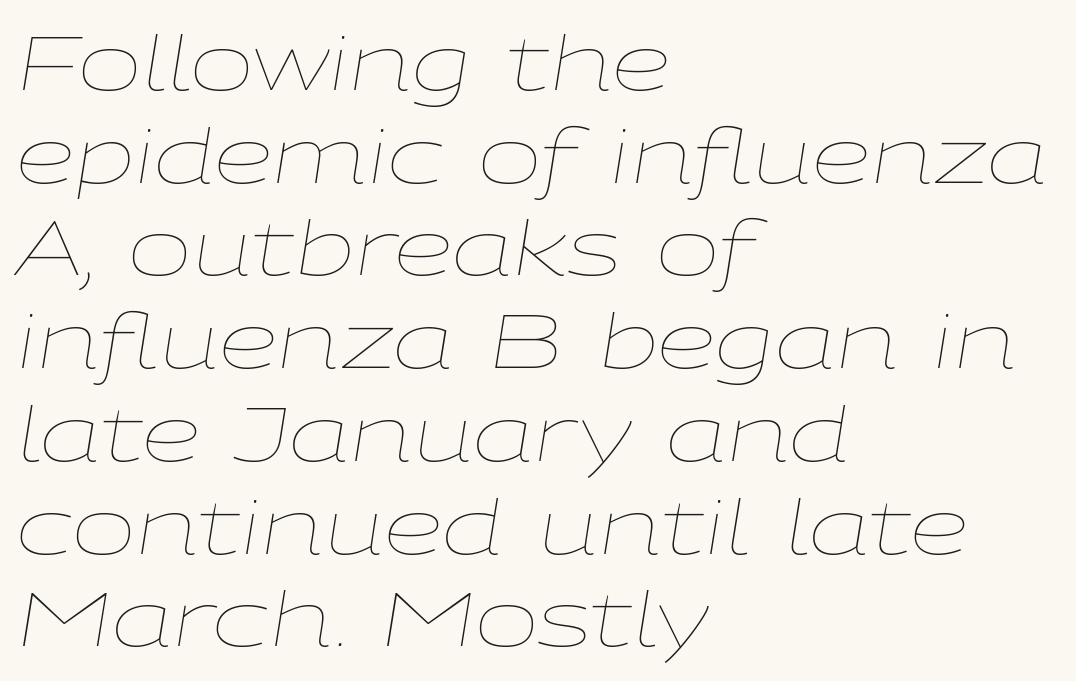
Characters follow at the spacing the type designer built in. Letters rest on an invisible, unmarked baseline. When letters slant like this, we call the style italic. Stroke thickness stays within the range of a standard reading face or lighter.
